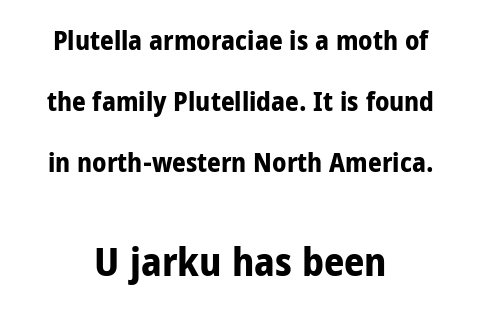
Small over large — that's the arrangement of the two blocks here. Caption: standard tracking, unaltered. The typeface chosen for these lines omits serifs. Widely set lines give the paragraph a tall, airy silhouette. The axis of the letterforms is exactly vertical.
